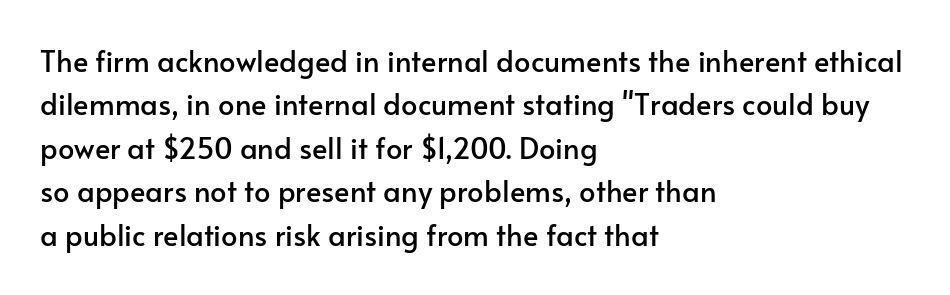
{"serif": "no", "italic": "no", "width": "normal", "stroke_contrast": "low", "x_height": "small", "monospaced": "no", "underline": "no", "align": "left", "line_spacing": "normal", "line_spacing_ratio": 1.5, "letter_spacing": "normal", "letter_spacing_em": 0.0, "glyph_px": 29}
